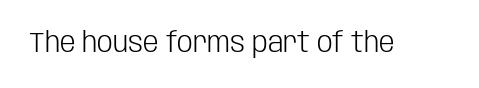
The image shows 28 px light, condensed sans-serif type, upright; set normal letter spacing, not underlined; low stroke contrast and a large x-height.
